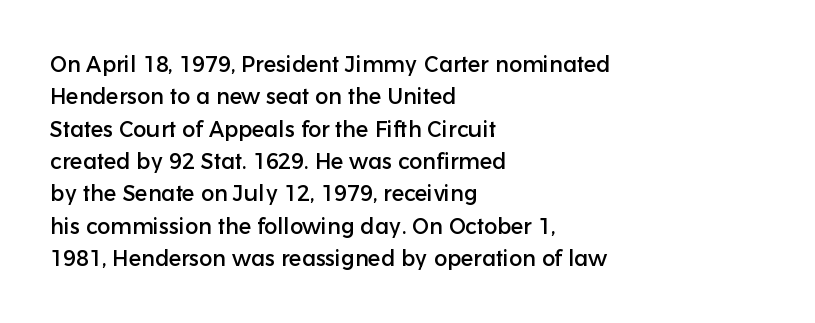
The image shows 22 px text type, upright; set left-aligned, normal line spacing (1.47x), normal letter spacing, not underlined.
